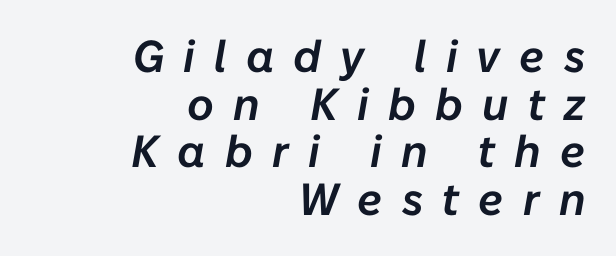
Q: Is the text italic (slanted)? A: Yes, it leans right by about 10 degrees.
Q: Is the text underlined? A: No.
Q: How is the paragraph aligned? A: Right-aligned.
Q: Is the spacing between letters normal or unusually wide? A: Unusually wide.
Q: Is the spacing between lines tight, normal or loose? A: Tight.
Q: Width (condensed, normal, or wide)? A: Normal.
Q: Stroke contrast? A: Low.
Q: x-height? A: Medium.
Q: Monospaced? A: No.
